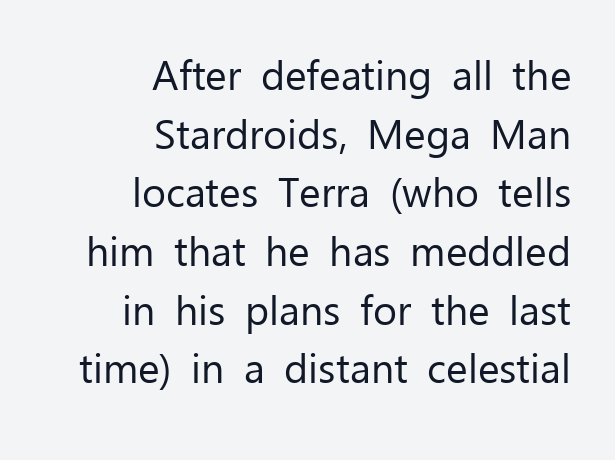
In terms of letterspacing, this is plain default setting. Compared with a flush-left layout, this one pins lines to the opposite, right side. Horizontal bands of white between lines are of average thickness. The space beneath each line is pristine and unruled. The text was rendered using a sans face with plain stroke endings. When letters stand straight like this, we call the style roman or upright.
